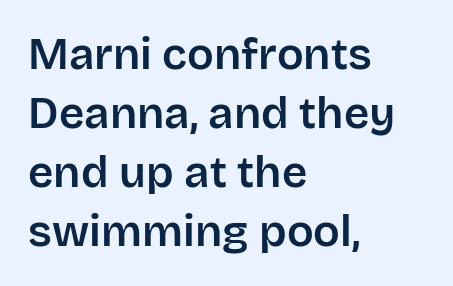
Q: Is the text italic (slanted)? A: No, it is upright.
Q: Is the typeface a serif or a sans-serif typeface? A: Sans-serif.
Q: Is the text underlined? A: No.
Q: How is the paragraph aligned? A: Left-aligned.
Q: Is the spacing between letters normal or unusually wide? A: Normal.
Q: Is the spacing between lines tight, normal or loose? A: Normal.
Q: Width (condensed, normal, or wide)? A: Normal.
Q: Stroke contrast? A: Low.
Q: x-height? A: Large.
Q: Monospaced? A: No.
